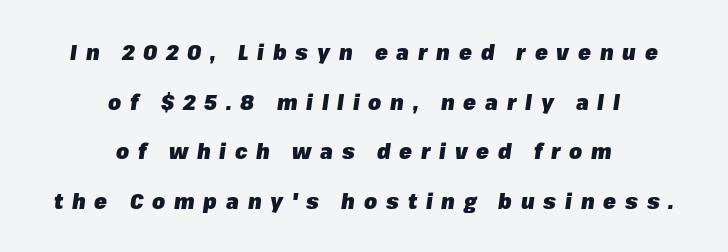
{"italic": "yes", "lean": "right", "slant_degrees": 8, "bold": "yes", "underline": "no", "align": "center", "line_spacing": "loose", "line_spacing_ratio": 2.36, "letter_spacing": "wide", "letter_spacing_em": 0.42, "glyph_px": 21}
